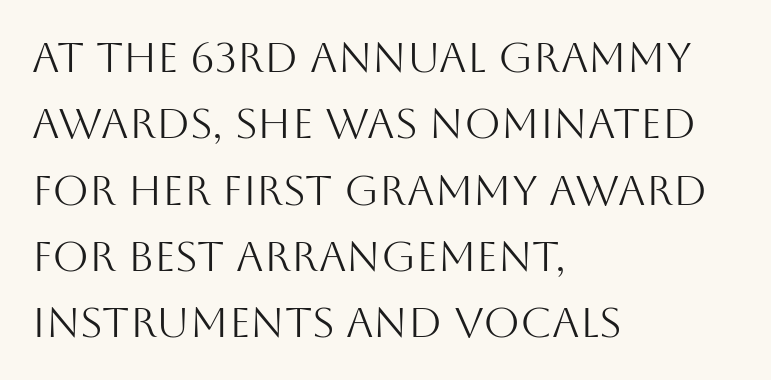
{"serif": "no", "italic": "no", "bold": "no", "weight": "light", "width": "normal", "stroke_contrast": "medium", "x_height": "large", "monospaced": "no", "underline": "no", "align": "left", "line_spacing": "normal", "line_spacing_ratio": 1.58, "letter_spacing": "normal", "letter_spacing_em": 0.0, "glyph_px": 42}
